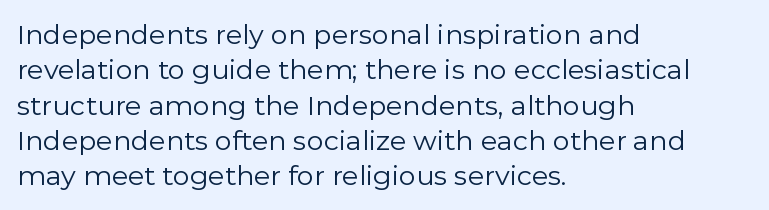
Q: Is the text bold? A: No.
Q: Is the text italic (slanted)? A: No, it is upright.
Q: Is the text underlined? A: No.
Q: How is the paragraph aligned? A: Left-aligned.
Q: Is the spacing between letters normal or unusually wide? A: Normal.
Q: Is the spacing between lines tight, normal or loose? A: Normal.
